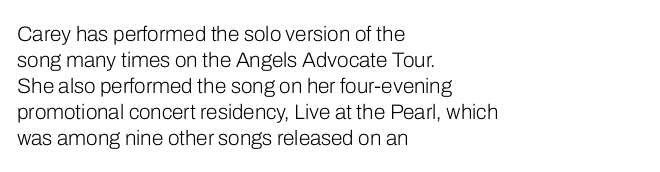
The image shows 21 px text type, upright; set left-aligned, line spacing 1.24x, normal letter spacing, not underlined.
